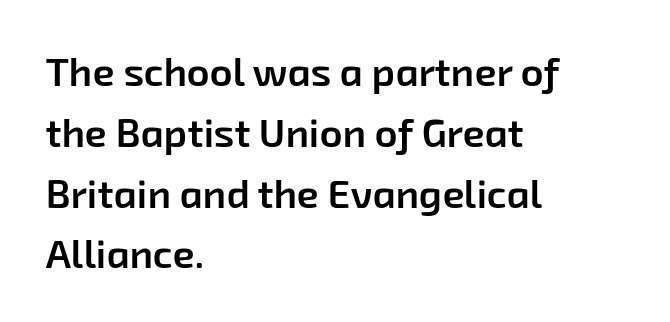
This sample uses plain, unmodified letter spacing. The letters advance in unequal steps, a hallmark of proportional type. In terms of leading, this rendering sits right in the middle. The typeface chosen for these lines omits serifs. Bare-footed words on every line. How heavy is the stroke? Medium-heavy — a semibold, shy of bold.
